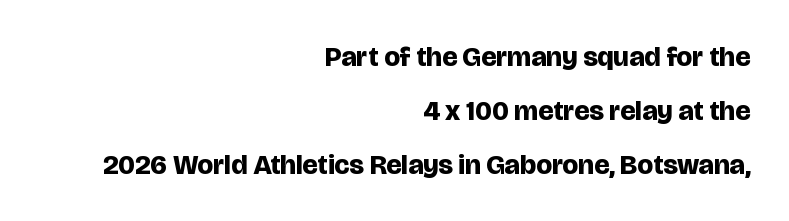
Q: Is the text bold? A: Yes.
Q: Is the text italic (slanted)? A: No, it is upright.
Q: Is the typeface a serif or a sans-serif typeface? A: Sans-serif.
Q: Is the text underlined? A: No.
Q: How is the paragraph aligned? A: Right-aligned.
Q: Is the spacing between letters normal or unusually wide? A: Normal.
Q: Is the spacing between lines tight, normal or loose? A: Loose.
Q: Width (condensed, normal, or wide)? A: Normal.
Q: Stroke contrast? A: Low.
Q: x-height? A: Large.
Q: Monospaced? A: No.
